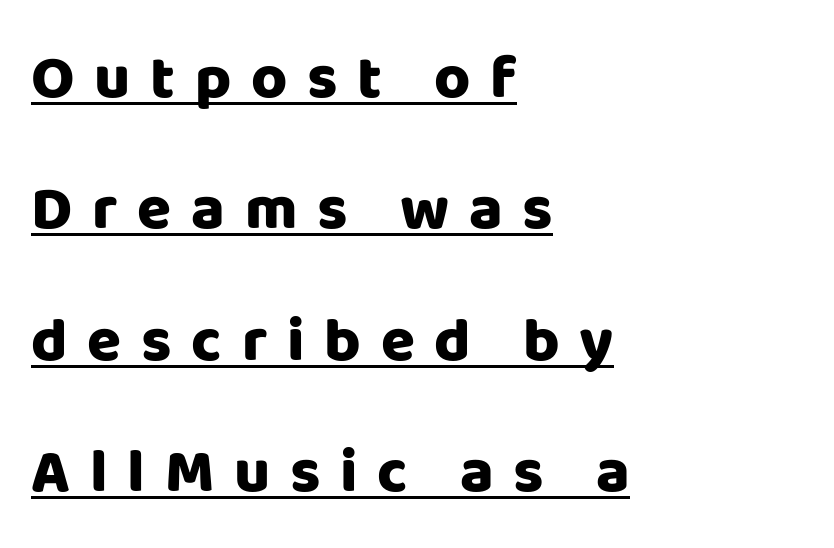
{"serif": "no", "italic": "no", "bold": "yes", "weight": "heavy", "width": "normal", "stroke_contrast": "low", "x_height": "large", "monospaced": "no", "underline": "yes", "align": "left", "line_spacing": "loose", "line_spacing_ratio": 2.12, "letter_spacing": "wide", "letter_spacing_em": 0.32, "glyph_px": 62}
